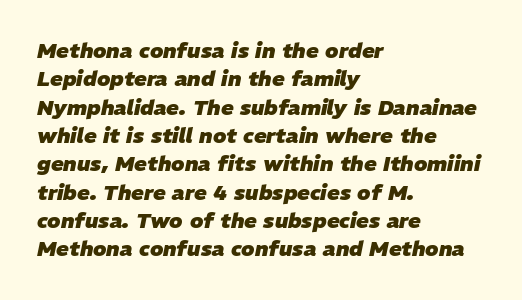
The image shows 21 px bold type, italic (leaning right); set left-aligned, normal line spacing (1.35x), normal letter spacing, not underlined.
